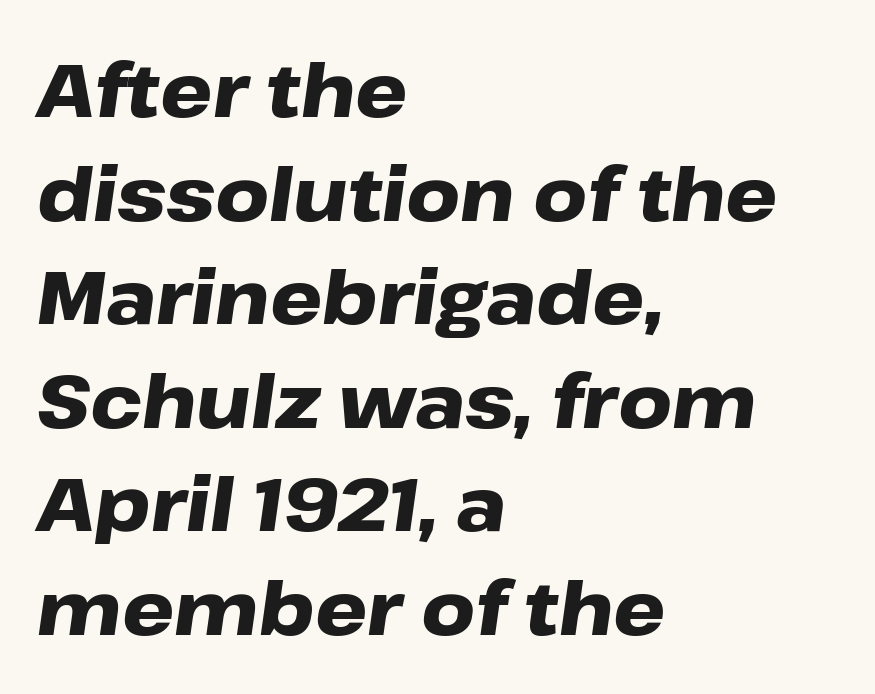
{"italic": "yes", "lean": "right", "slant_degrees": 8, "bold": "yes", "weight": "heavy", "width": "wide", "stroke_contrast": "low", "x_height": "medium", "monospaced": "no", "underline": "no", "align": "left", "line_spacing": "normal", "line_spacing_ratio": 1.4, "letter_spacing": "normal", "letter_spacing_em": 0.0, "glyph_px": 74}
